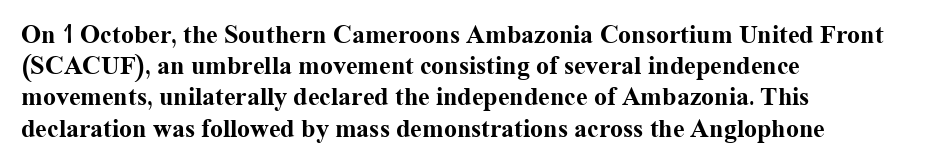
A typesetter would mark this as roman, not italic. The face used here is rendered with its standard letterfit. As a designer I'd log this as weight 700, bold. Underlining? Definitely not there. The text block is weighted toward the left margin, trailing off unevenly rightward.
